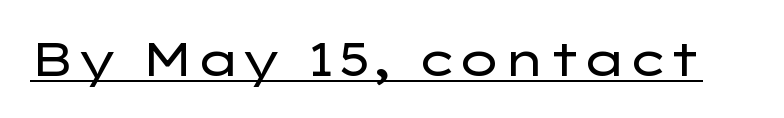
The image shows 46 px regular-weight, wide sans-serif type, upright; set normal letter spacing, underlined; low stroke contrast and a medium x-height.
